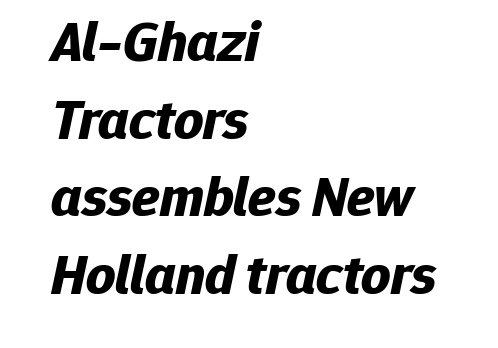
{"italic": "yes", "lean": "right", "slant_degrees": 12, "bold": "yes", "weight": "bold", "width": "normal", "stroke_contrast": "low", "x_height": "medium", "monospaced": "no", "underline": "no", "align": "left", "line_spacing": "normal", "line_spacing_ratio": 1.36, "letter_spacing": "normal", "letter_spacing_em": 0.0, "glyph_px": 57}
